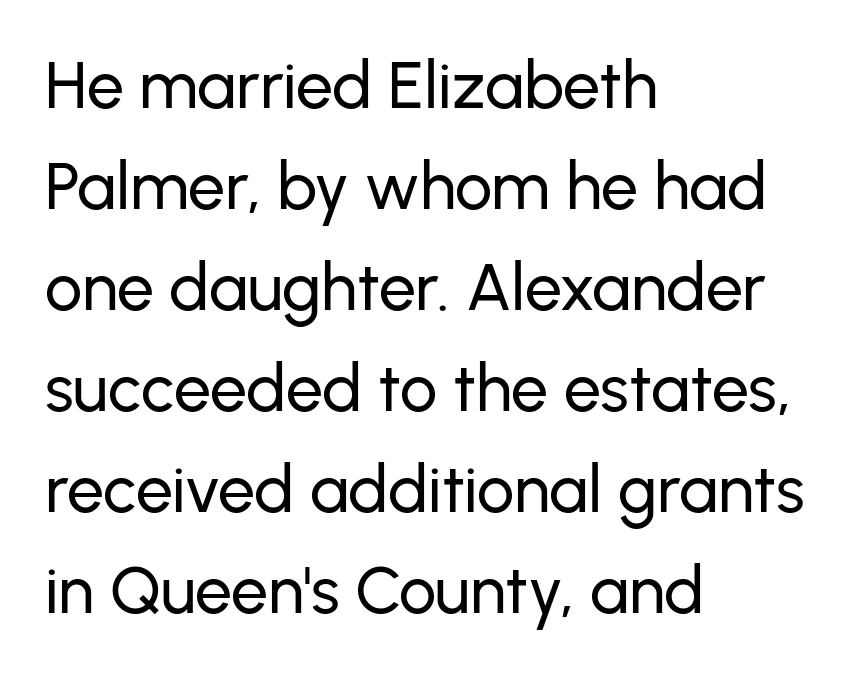
{"serif": "no", "italic": "no", "width": "normal", "stroke_contrast": "low", "x_height": "medium", "monospaced": "no", "underline": "no", "align": "left", "line_spacing": "normal", "line_spacing_ratio": 1.53, "letter_spacing": "normal", "letter_spacing_em": 0.0, "glyph_px": 66}
